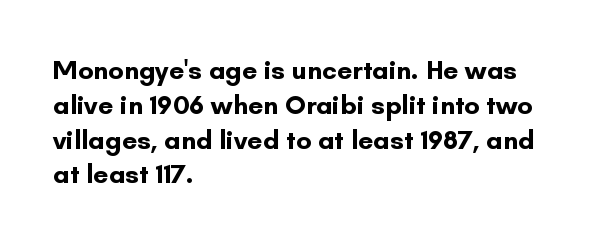
The words here are not underlined. Style check: upright. Typesetter's note: full bold, strokes at maximum text heaviness. Left-aligned paragraph, ragged on the right. One glance says typical: line gaps are just what's usual. Look at the tracking — it's just the regular setting, nothing added.
